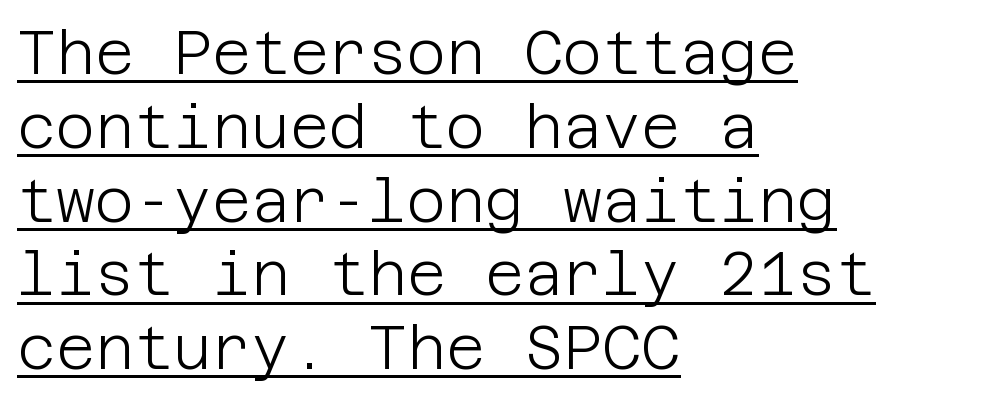
Q: Is the text bold? A: No.
Q: Is the text italic (slanted)? A: No, it is upright.
Q: Is the typeface a serif or a sans-serif typeface? A: Sans-serif.
Q: Is the text underlined? A: Yes.
Q: How is the paragraph aligned? A: Left-aligned.
Q: Is the spacing between letters normal or unusually wide? A: Normal.
Q: Width (condensed, normal, or wide)? A: Normal.
Q: Stroke contrast? A: Low.
Q: x-height? A: Large.
